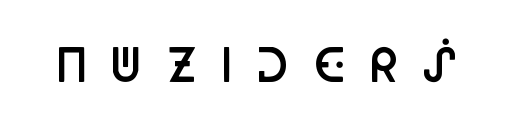
Set as a demibold, roughly 600 on the weight scale. Underlining? Definitely not there. These lines are rendered in a variable-pitch font. Spacing between characters has been opened up far beyond the box default. Notice how the stems are strictly vertical — no italics here. Serifs: no, the terminals of the letterforms are clean.
